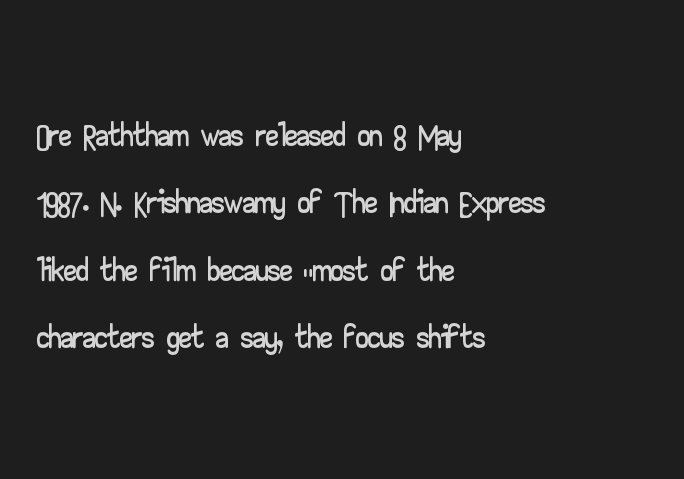
The image shows 50 px wide sans-serif type, upright; set left-aligned, normal line spacing (1.35x), normal letter spacing, not underlined; low stroke contrast and a small x-height.
